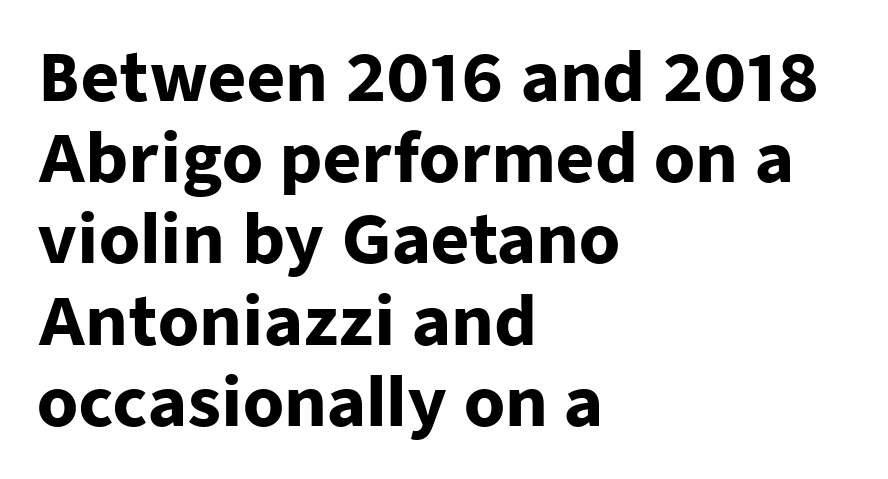
How heavy is the stroke? Heavy — this is a bold. Anything drawn beneath the words? Only blank space. Varying glyph widths throughout — classic text-font behaviour. These lines keep a tight, regular rhythm from letter to letter. Do the letters lean? They stand straight.
